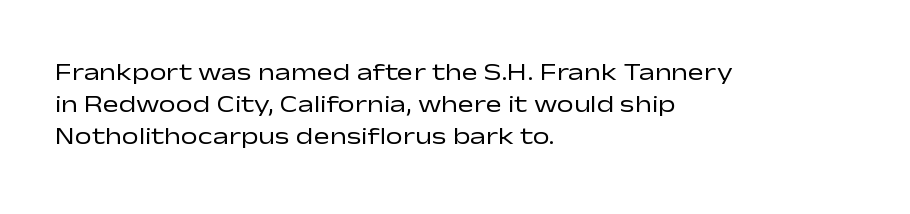
Q: Is the text bold? A: No.
Q: Is the text italic (slanted)? A: No, it is upright.
Q: Is the text underlined? A: No.
Q: How is the paragraph aligned? A: Left-aligned.
Q: Is the spacing between letters normal or unusually wide? A: Normal.
Q: Is the spacing between lines tight, normal or loose? A: Normal.
